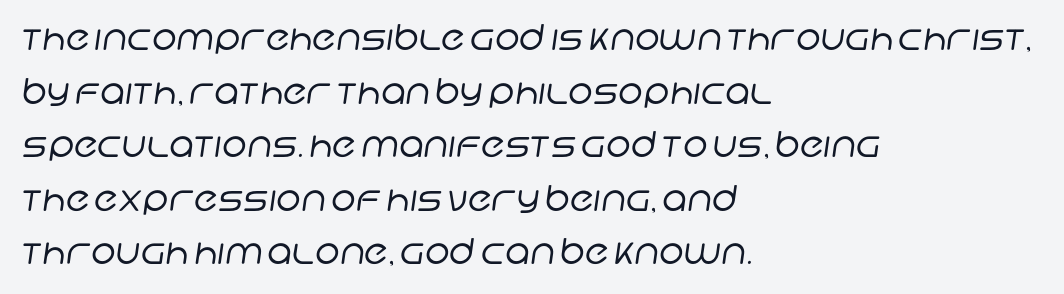
{"serif": "no", "bold": "no", "weight": "regular", "width": "normal", "stroke_contrast": "low", "x_height": "large", "monospaced": "no", "underline": "no", "align": "left", "line_spacing": "normal", "line_spacing_ratio": 1.53, "letter_spacing": "normal", "letter_spacing_em": 0.0, "glyph_px": 35}
